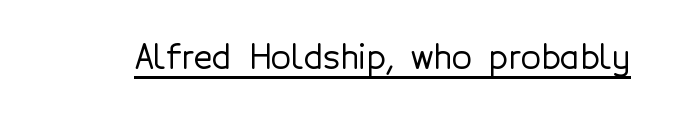
Every word sits above its own underline. Typographically, this falls in the sans-serif category. Spacing verdict: proportional, widths tailored to each character. The lettering holds an erect, upright posture throughout.
